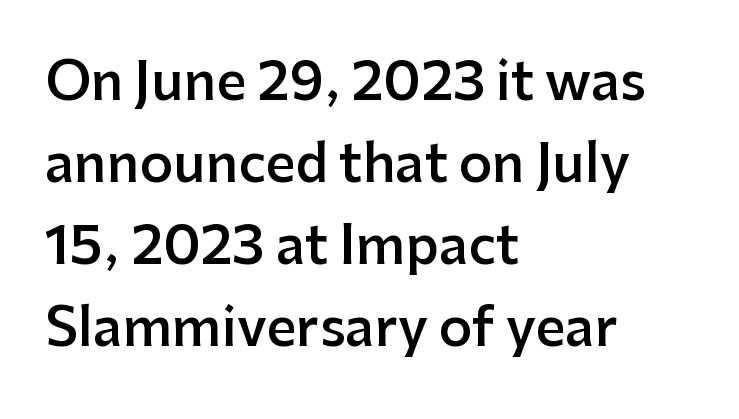
The image shows 52 px semibold sans-serif type, upright; set left-aligned, normal line spacing (1.58x), normal letter spacing, not underlined; low stroke contrast and a medium x-height.
